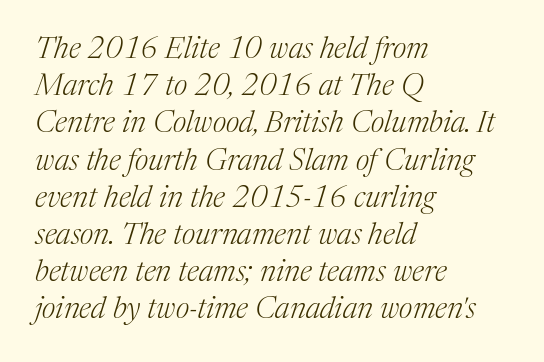
Q: Is the text bold? A: No.
Q: Is the text italic (slanted)? A: Yes, it leans right by about 17 degrees.
Q: Is the typeface a serif or a sans-serif typeface? A: Serif.
Q: Is the text underlined? A: No.
Q: How is the paragraph aligned? A: Left-aligned.
Q: Is the spacing between letters normal or unusually wide? A: Normal.
Q: Width (condensed, normal, or wide)? A: Normal.
Q: Stroke contrast? A: Medium.
Q: x-height? A: Medium.
Q: Monospaced? A: No.
